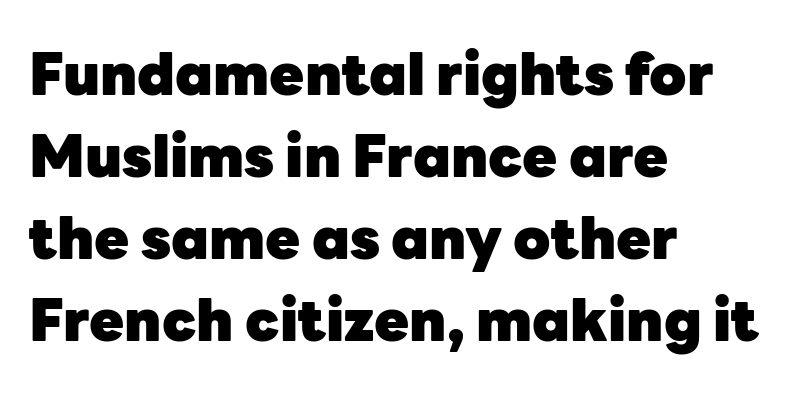
The image shows 57 px heavy sans-serif type, upright; set left-aligned, normal line spacing (1.44x), normal letter spacing, not underlined; low stroke contrast and a medium x-height.
